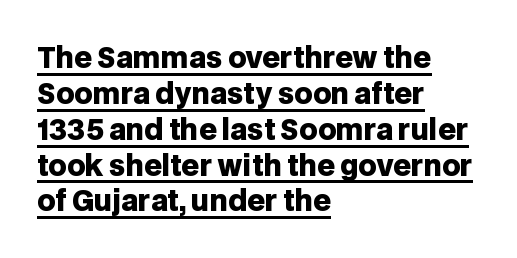
{"serif": "no", "italic": "no", "bold": "yes", "weight": "heavy", "width": "normal", "stroke_contrast": "low", "x_height": "large", "monospaced": "no", "underline": "yes", "align": "left", "line_spacing": "normal", "line_spacing_ratio": 1.28, "letter_spacing": "normal", "letter_spacing_em": 0.0, "glyph_px": 28}
